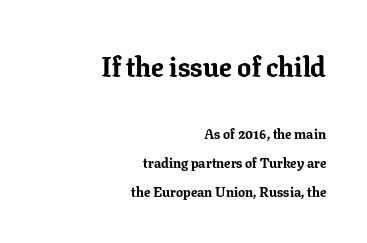
Visually, the top section dominates because its glyphs are scaled up. Think of a printed novel: that variable character pitch is what you see here. Default kerning and tracking; the words read as compact shapes. The designer dialed line spacing up above the default. The typography opts for an upright posture over an oblique one. Heft: maximum for text — a bold.
